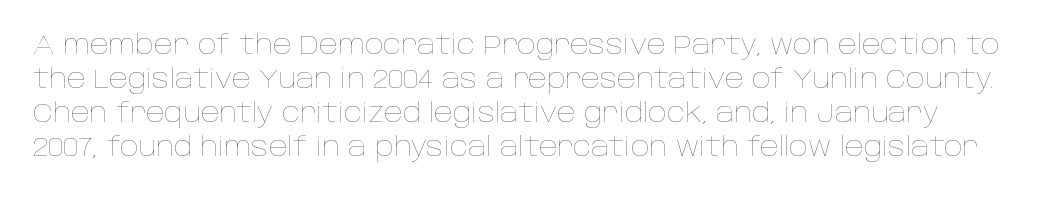
The image shows 26 px text type, upright; set normal line spacing (1.31x), normal letter spacing, not underlined.
